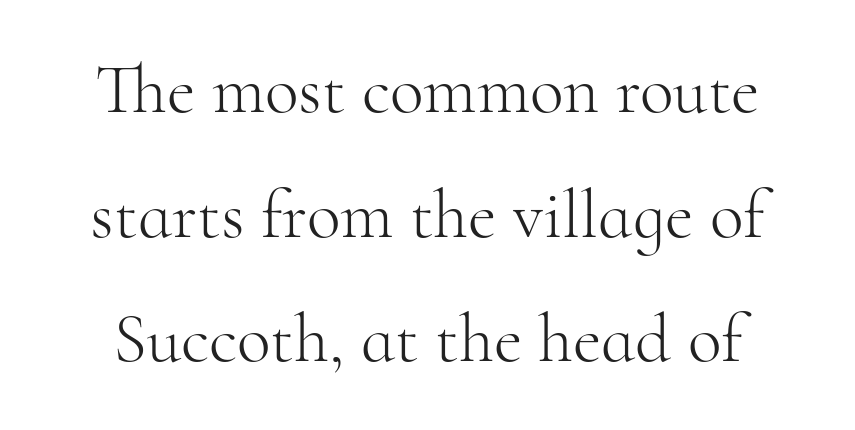
{"serif": "yes", "italic": "no", "bold": "no", "weight": "light", "width": "normal", "stroke_contrast": "high", "x_height": "small", "monospaced": "no", "underline": "no", "line_spacing_ratio": 1.78, "letter_spacing": "normal", "letter_spacing_em": 0.0, "glyph_px": 70}
